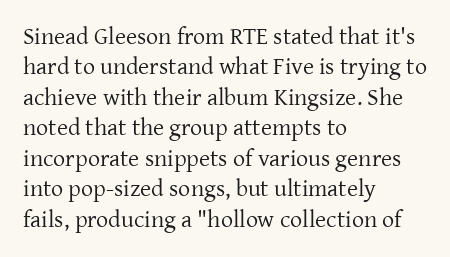
The image shows 24 px text type, upright; set left-aligned, normal line spacing (1.27x), normal letter spacing, not underlined.
